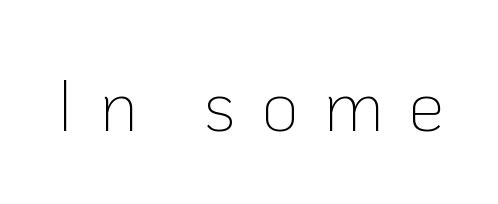
Q: Is the text bold? A: No.
Q: Is the text italic (slanted)? A: No, it is upright.
Q: Is the typeface a serif or a sans-serif typeface? A: Sans-serif.
Q: Is the text underlined? A: No.
Q: Is the spacing between letters normal or unusually wide? A: Unusually wide.
Q: Width (condensed, normal, or wide)? A: Normal.
Q: Stroke contrast? A: Low.
Q: x-height? A: Medium.
Q: Monospaced? A: No.
